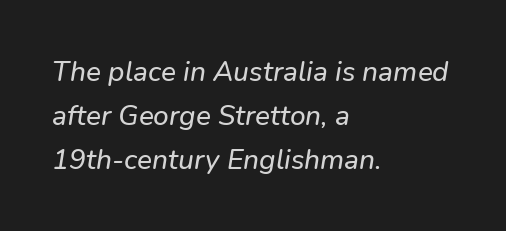
{"serif": "no", "width": "normal", "stroke_contrast": "low", "x_height": "medium", "monospaced": "no", "underline": "no", "align": "left", "line_spacing": "normal", "line_spacing_ratio": 1.57, "letter_spacing": "normal", "letter_spacing_em": 0.0, "glyph_px": 28}
